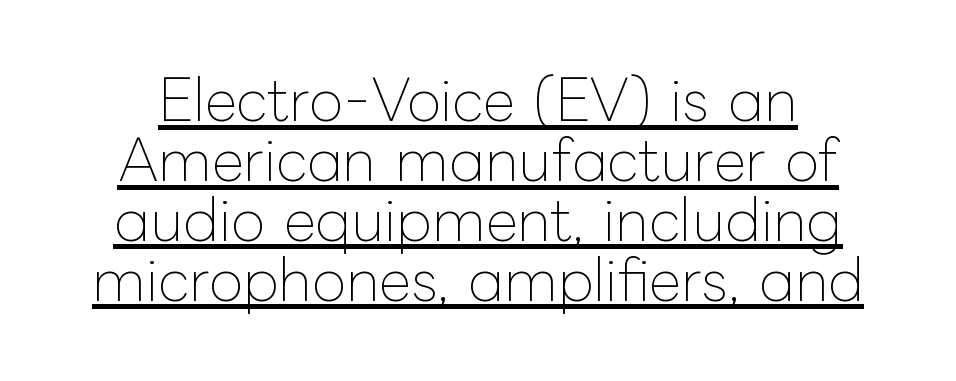
A light-to-regular cut is what we see here. Tracking here is standard; glyphs follow each other at the usual distance. Proportional: the letters do not fall into vertical columns. The line-height multiplier appears low, near solid setting. Every stem runs plumb, perpendicular to the baseline.
